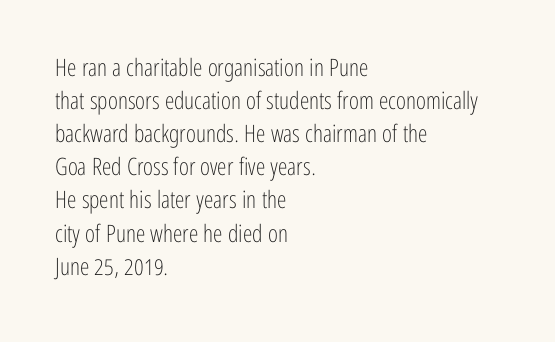
Horizontally, the lines are justified to the leading edge only. A roman cut, with each character standing at attention. The lines sit at an ordinary, default distance from one another. The font sits on the lighter half of the weight spectrum, regular included. Just letters on the line, the space beneath them empty. Standard letterfit; no display-style spreading of the glyphs.
